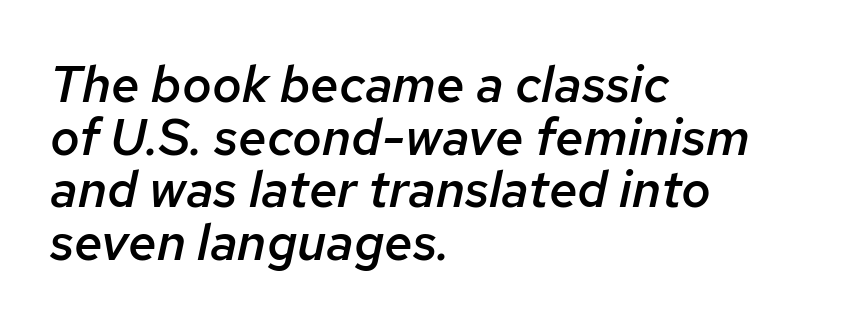
Q: Is the text bold? A: Semi-bold.
Q: Is the text italic (slanted)? A: Yes, it leans right by about 12 degrees.
Q: Is the text underlined? A: No.
Q: How is the paragraph aligned? A: Left-aligned.
Q: Is the spacing between letters normal or unusually wide? A: Normal.
Q: Is the spacing between lines tight, normal or loose? A: Tight.
Q: Width (condensed, normal, or wide)? A: Normal.
Q: Stroke contrast? A: Low.
Q: x-height? A: Medium.
Q: Monospaced? A: No.
